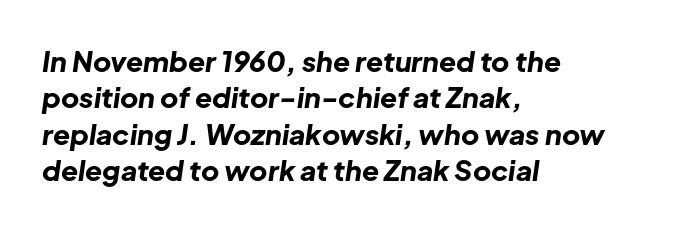
{"italic": "yes", "lean": "right", "slant_degrees": 8, "bold": "yes", "weight": "bold", "width": "normal", "stroke_contrast": "low", "x_height": "medium", "monospaced": "no", "underline": "no", "align": "left", "line_spacing": "normal", "line_spacing_ratio": 1.3, "letter_spacing": "normal", "letter_spacing_em": 0.0, "glyph_px": 28}
